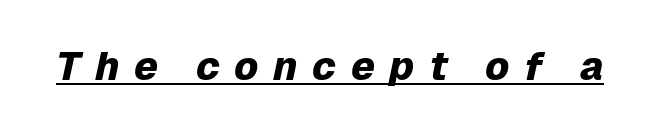
Q: Is the text bold? A: Yes.
Q: Is the text italic (slanted)? A: Yes, it leans right by about 12 degrees.
Q: Is the text underlined? A: Yes.
Q: Is the spacing between letters normal or unusually wide? A: Unusually wide.
Q: Width (condensed, normal, or wide)? A: Normal.
Q: Stroke contrast? A: Low.
Q: x-height? A: Medium.
Q: Monospaced? A: No.
